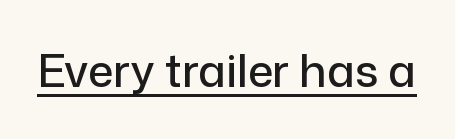
The image shows 45 px sans-serif type, upright; set normal letter spacing, underlined; low stroke contrast and a medium x-height.
